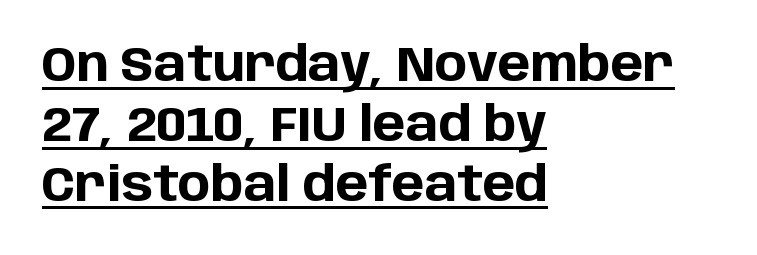
The image shows 49 px bold sans-serif type, upright; set left-aligned, line spacing 1.22x, normal letter spacing, underlined; low stroke contrast and a large x-height.
